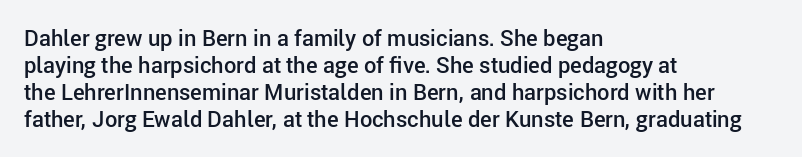
Letters rest on an invisible, unmarked baseline. Notice how the stems are strictly vertical — no italics here. In terms of letterspacing, this is plain default setting. This is moderately heavy type, rendered in semibold. Reading down the block, your eye returns to a fixed left position each line.
